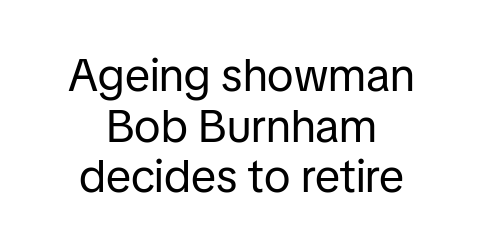
Q: Is the text bold? A: No.
Q: Is the text italic (slanted)? A: No, it is upright.
Q: Is the typeface a serif or a sans-serif typeface? A: Sans-serif.
Q: Is the text underlined? A: No.
Q: How is the paragraph aligned? A: Centered.
Q: Is the spacing between letters normal or unusually wide? A: Normal.
Q: Is the spacing between lines tight, normal or loose? A: Tight.
Q: Width (condensed, normal, or wide)? A: Normal.
Q: Stroke contrast? A: Low.
Q: x-height? A: Medium.
Q: Monospaced? A: No.
